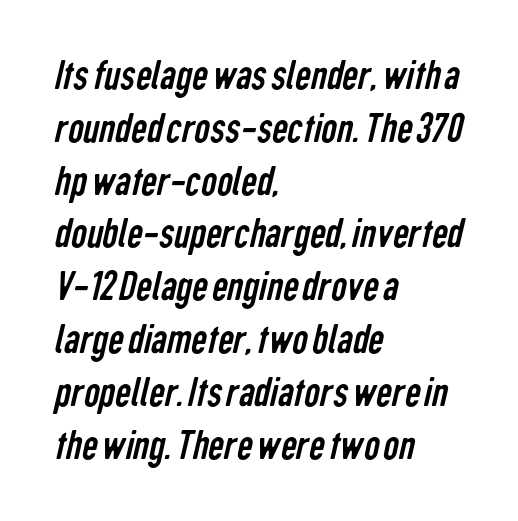
The image shows 44 px regular-weight, condensed sans-serif type; set left-aligned, line spacing 1.2x, normal letter spacing, not underlined; low stroke contrast and a medium x-height.
